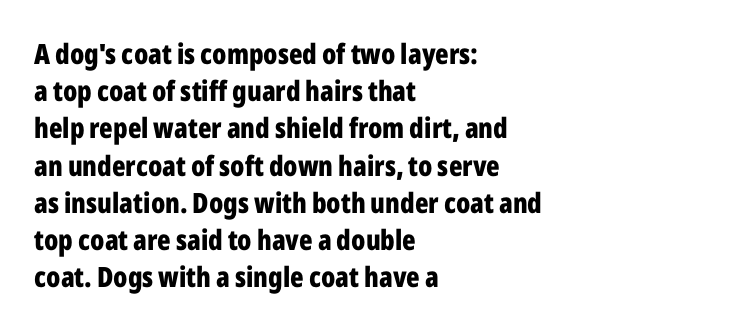
{"serif": "no", "italic": "no", "bold": "yes", "weight": "bold", "width": "condensed", "stroke_contrast": "low", "x_height": "medium", "monospaced": "no", "underline": "no", "align": "left", "line_spacing": "normal", "line_spacing_ratio": 1.33, "letter_spacing": "normal", "letter_spacing_em": 0.0, "glyph_px": 28}
